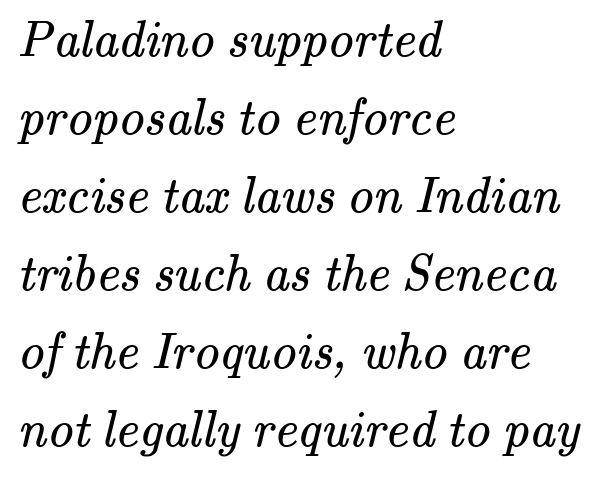
{"serif": "yes", "bold": "no", "weight": "regular", "width": "normal", "stroke_contrast": "medium", "x_height": "small", "monospaced": "no", "underline": "no", "align": "left", "line_spacing": "normal", "line_spacing_ratio": 1.53, "letter_spacing": "normal", "letter_spacing_em": 0.0, "glyph_px": 51}
